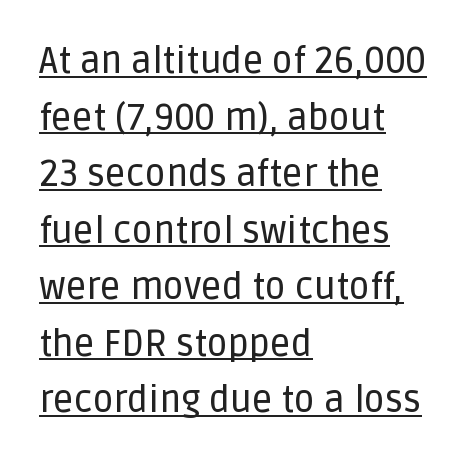
The image shows 36 px sans-serif type, upright; set left-aligned, normal line spacing (1.57x), normal letter spacing, underlined; low stroke contrast and a large x-height.
